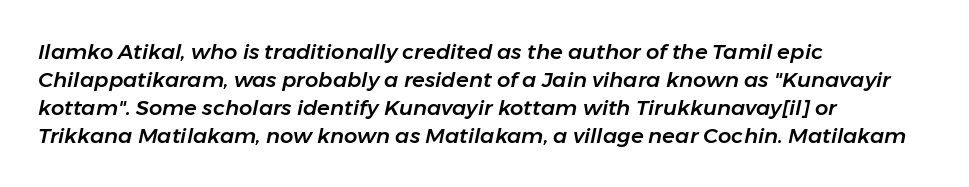
Q: Is the text italic (slanted)? A: Yes, it leans right by about 11 degrees.
Q: Is the text underlined? A: No.
Q: How is the paragraph aligned? A: Left-aligned.
Q: Is the spacing between letters normal or unusually wide? A: Normal.
Q: Is the spacing between lines tight, normal or loose? A: Normal.
